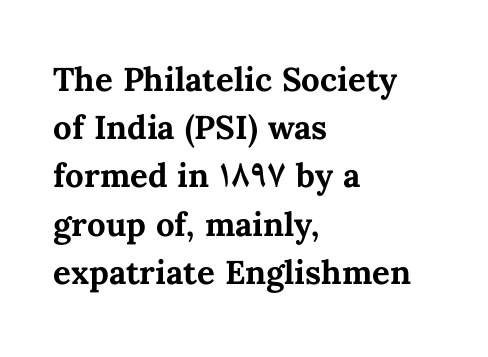
Caption: multi-line text, flush left, ragged right. Heavy-handed strokes throughout: this text is bold. Do the characters align in a grid? No, the font is proportional. The type is set solid horizontally, with unmodified tracking.
